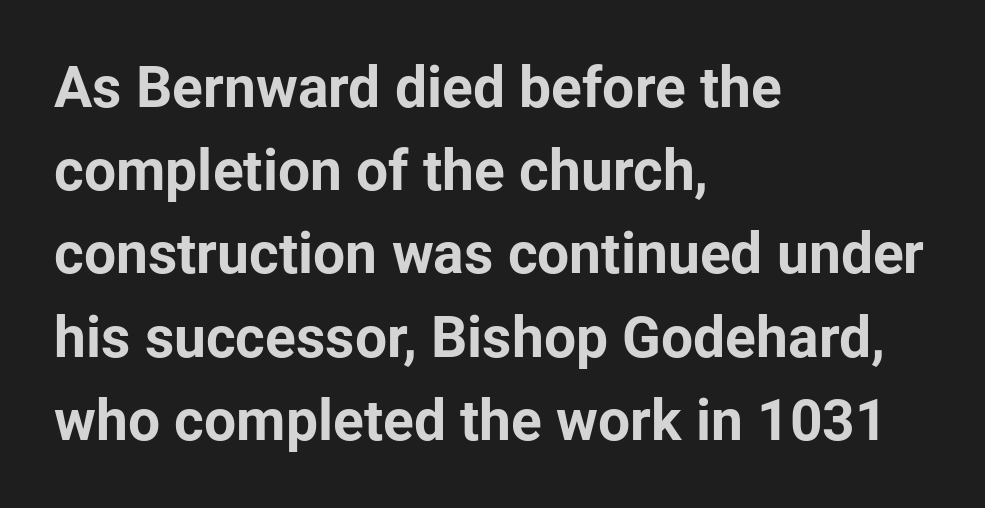
{"serif": "no", "italic": "no", "bold": "yes", "weight": "bold", "width": "normal", "stroke_contrast": "low", "x_height": "medium", "monospaced": "no", "underline": "no", "align": "left", "line_spacing": "normal", "line_spacing_ratio": 1.46, "letter_spacing": "normal", "letter_spacing_em": 0.0, "glyph_px": 57}
